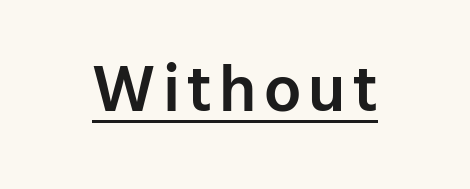
Q: Is the text bold? A: Semi-bold.
Q: Is the text italic (slanted)? A: No, it is upright.
Q: Is the typeface a serif or a sans-serif typeface? A: Sans-serif.
Q: Is the text underlined? A: Yes.
Q: How is the paragraph aligned? A: Centered.
Q: Width (condensed, normal, or wide)? A: Normal.
Q: Stroke contrast? A: Low.
Q: x-height? A: Medium.
Q: Monospaced? A: No.
